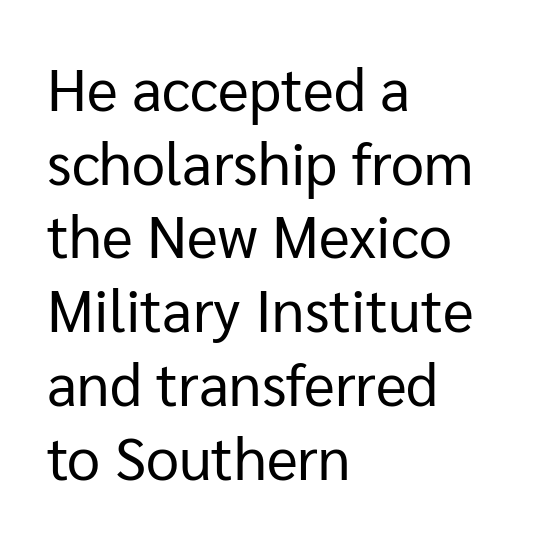
Words float on clear page, feet unadorned. The characters display no serif detailing; their extremities are plain. These lines are rendered in a variable-pitch font. Weight: regular or lighter. Ascenders rise straight up at ninety degrees. The type is set solid horizontally, with unmodified tracking.
